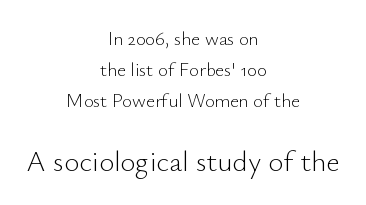
The letters stand straight up with perfectly vertical stems. Look at the bottom of the vertical strokes: they stop flat, with no serifs. Two sizes are in play, and the larger belongs to the second block. The letterforms sit at book weight or below. Here the designer chose a conventional face with non-uniform glyph widths.
